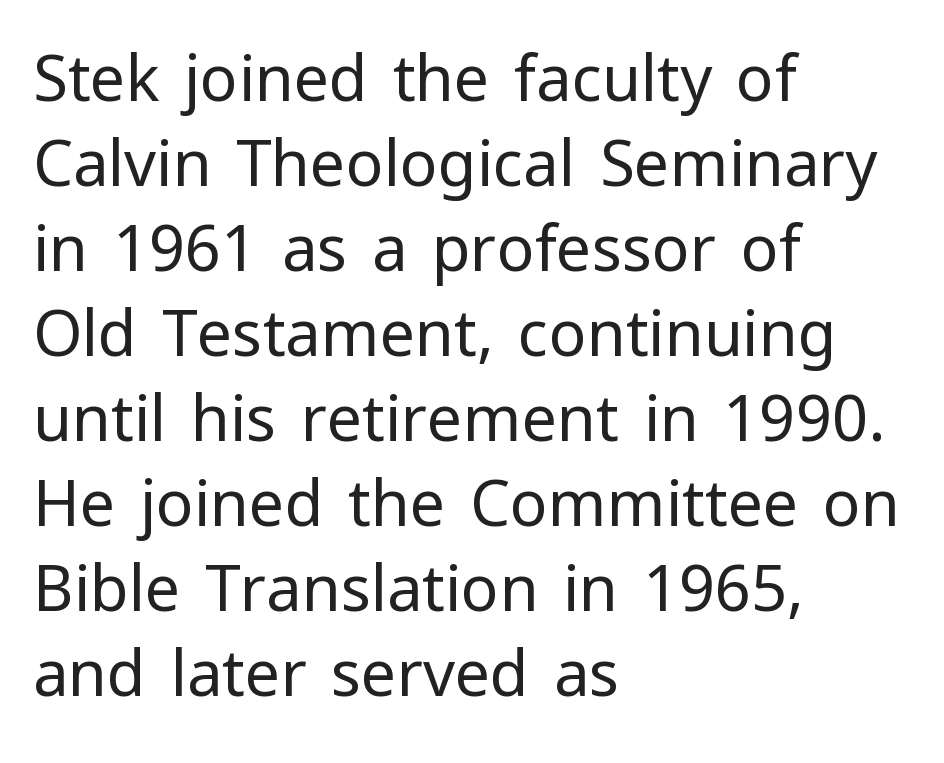
Q: Is the text bold? A: No.
Q: Is the text italic (slanted)? A: No, it is upright.
Q: Is the typeface a serif or a sans-serif typeface? A: Sans-serif.
Q: Is the text underlined? A: No.
Q: How is the paragraph aligned? A: Left-aligned.
Q: Is the spacing between letters normal or unusually wide? A: Normal.
Q: Is the spacing between lines tight, normal or loose? A: Normal.
Q: Width (condensed, normal, or wide)? A: Normal.
Q: Stroke contrast? A: Low.
Q: x-height? A: Medium.
Q: Monospaced? A: No.
